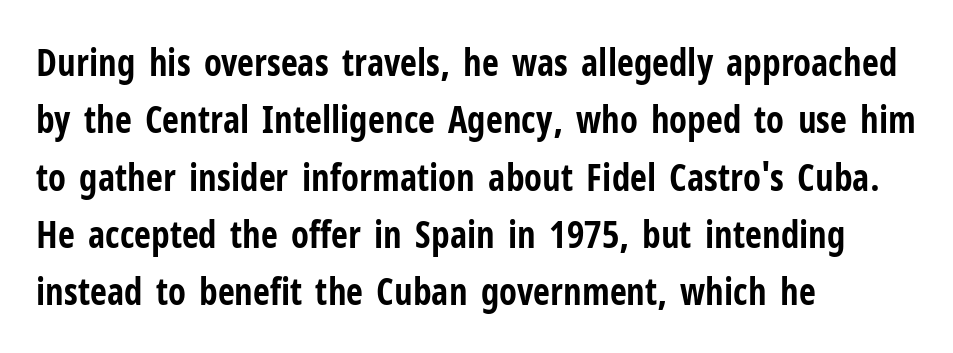
Q: Is the text bold? A: Yes.
Q: Is the text italic (slanted)? A: No, it is upright.
Q: Is the typeface a serif or a sans-serif typeface? A: Sans-serif.
Q: Is the text underlined? A: No.
Q: How is the paragraph aligned? A: Left-aligned.
Q: Is the spacing between letters normal or unusually wide? A: Normal.
Q: Is the spacing between lines tight, normal or loose? A: Normal.
Q: Width (condensed, normal, or wide)? A: Condensed.
Q: Stroke contrast? A: Low.
Q: x-height? A: Medium.
Q: Monospaced? A: No.
